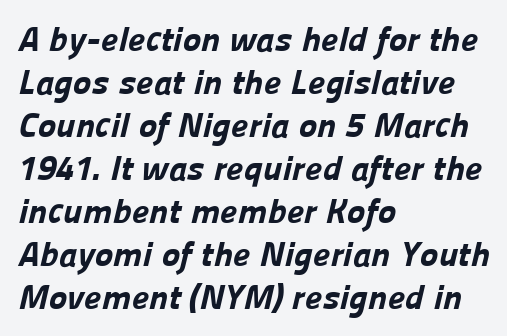
The type family on display is of the sans-serif kind. Anything drawn beneath the words? Only blank space. Horizontal alignment here is leftward, the default for most running prose. No extra tracking has been applied to these lines. Weight: bold.
